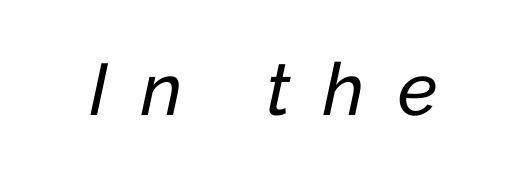
Q: Is the text italic (slanted)? A: Yes, it leans right by about 12 degrees.
Q: Is the text underlined? A: No.
Q: Is the spacing between letters normal or unusually wide? A: Unusually wide.
Q: Width (condensed, normal, or wide)? A: Normal.
Q: Stroke contrast? A: Low.
Q: x-height? A: Medium.
Q: Monospaced? A: No.
